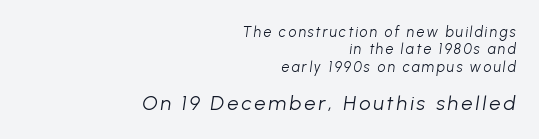
The image shows 20 px text type, italic (leaning right); set right-aligned, line spacing 1.24x, not underlined; the second (bottom) block is 1.43x larger.
